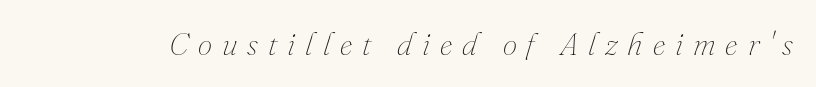
Q: Is the text bold? A: No.
Q: Is the text italic (slanted)? A: Yes, it leans right by about 16 degrees.
Q: Is the text underlined? A: No.
Q: Is the spacing between letters normal or unusually wide? A: Unusually wide.
Q: Width (condensed, normal, or wide)? A: Normal.
Q: Stroke contrast? A: Medium.
Q: x-height? A: Small.
Q: Monospaced? A: No.
